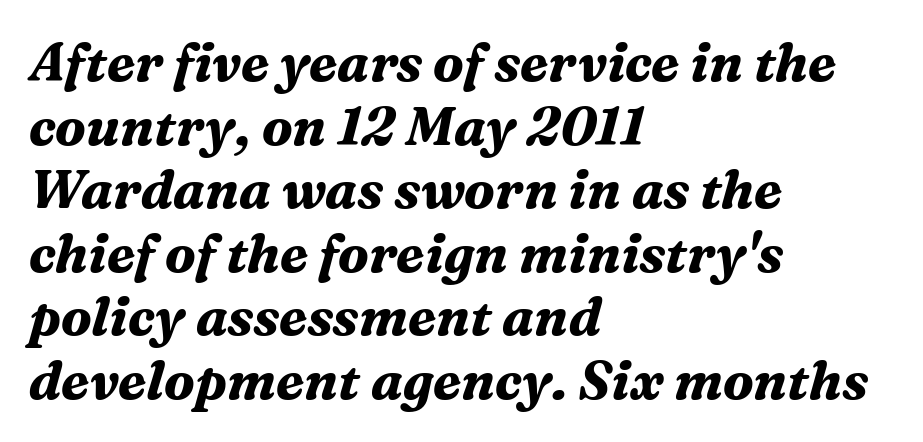
The image shows 53 px bold serif type, italic (leaning right); set left-aligned, line spacing 1.2x, normal letter spacing, not underlined; medium stroke contrast and a medium x-height.
